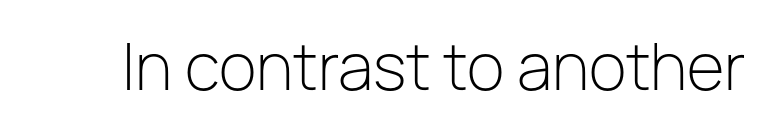
{"serif": "no", "italic": "no", "bold": "no", "weight": "light", "width": "normal", "stroke_contrast": "low", "x_height": "medium", "monospaced": "no", "underline": "no", "letter_spacing": "normal", "letter_spacing_em": 0.0, "glyph_px": 62}
